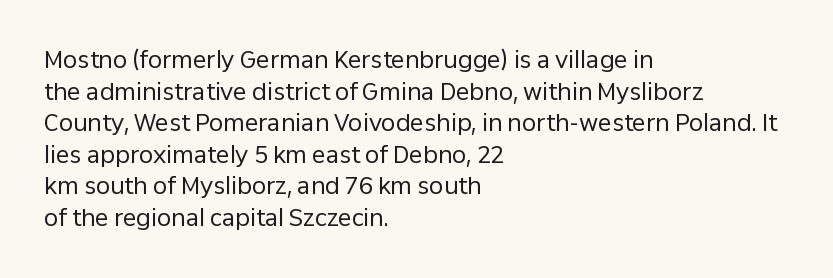
The image shows 23 px text type, upright; set left-aligned, normal line spacing (1.37x), normal letter spacing, not underlined.
